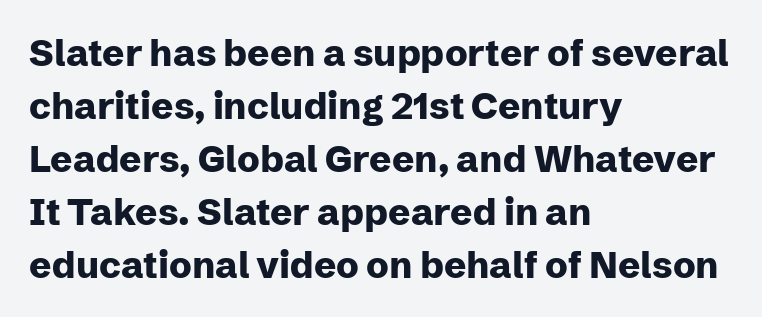
{"serif": "no", "italic": "no", "bold": "yes", "weight": "heavy", "width": "normal", "stroke_contrast": "low", "x_height": "medium", "monospaced": "no", "underline": "no", "align": "left", "line_spacing": "normal", "line_spacing_ratio": 1.43, "letter_spacing": "normal", "letter_spacing_em": 0.0, "glyph_px": 37}
